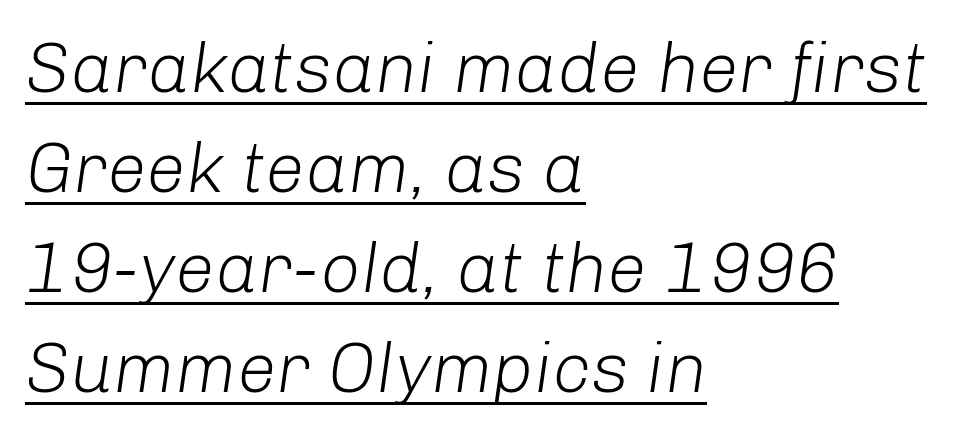
Does the lettering tilt? It does — this is italic. Each new line begins a customary step beneath the previous one. Each letter keeps its own natural width here, so spacing adapts to shape. On a weight scale, this lands at 450 or below. Between one letter and the next there's only the usual sliver of space.
